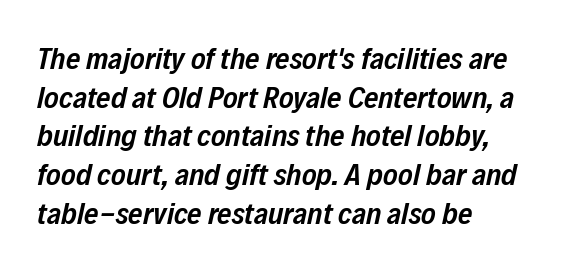
The image shows 31 px semibold, condensed type, italic (leaning right); set left-aligned, normal line spacing (1.25x), normal letter spacing, not underlined; low stroke contrast and a medium x-height.
